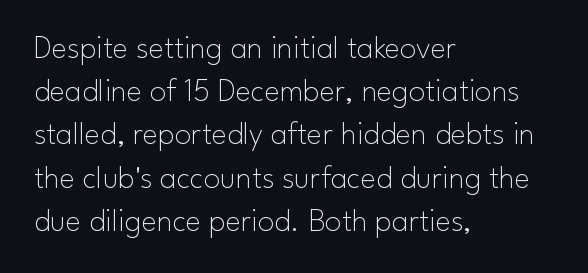
The image shows 33 px thin sans-serif type, upright; set left-aligned, normal line spacing (1.31x), normal letter spacing, not underlined; low stroke contrast and a small x-height.
